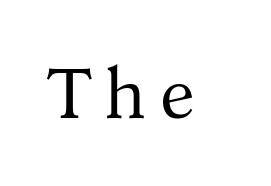
The image shows 71 px regular-weight serif type, upright; set not underlined; medium stroke contrast and a medium x-height.
